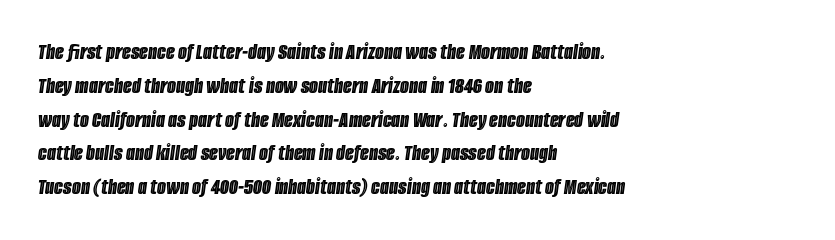
{"italic": "yes", "lean": "right", "slant_degrees": 8, "underline": "no", "align": "left", "line_spacing": "normal", "line_spacing_ratio": 1.47, "letter_spacing": "normal", "letter_spacing_em": 0.0, "glyph_px": 23}
